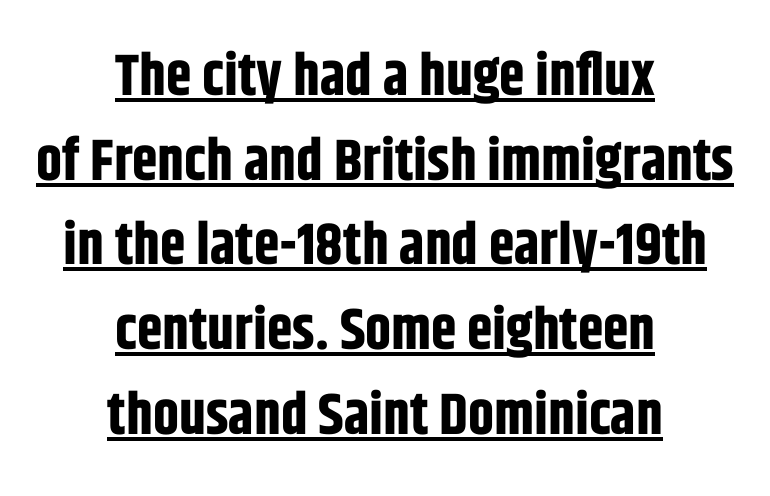
Q: Is the text bold? A: Yes.
Q: Is the text italic (slanted)? A: No, it is upright.
Q: Is the typeface a serif or a sans-serif typeface? A: Sans-serif.
Q: Is the text underlined? A: Yes.
Q: How is the paragraph aligned? A: Centered.
Q: Is the spacing between letters normal or unusually wide? A: Normal.
Q: Is the spacing between lines tight, normal or loose? A: Normal.
Q: Width (condensed, normal, or wide)? A: Condensed.
Q: Stroke contrast? A: Low.
Q: x-height? A: Large.
Q: Monospaced? A: No.
